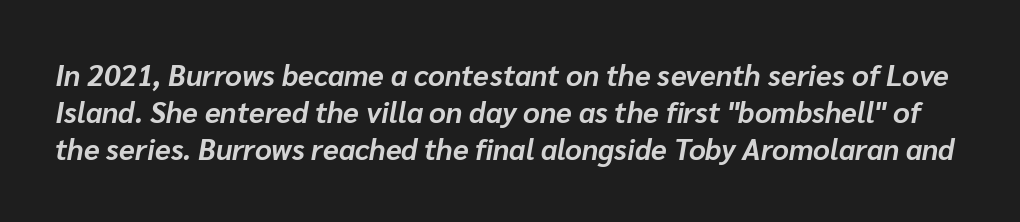
{"italic": "yes", "lean": "right", "slant_degrees": 10, "bold": "yes", "weight": "bold", "width": "normal", "stroke_contrast": "low", "x_height": "medium", "monospaced": "no", "underline": "no", "line_spacing": "normal", "line_spacing_ratio": 1.27, "letter_spacing": "normal", "letter_spacing_em": 0.0, "glyph_px": 29}
